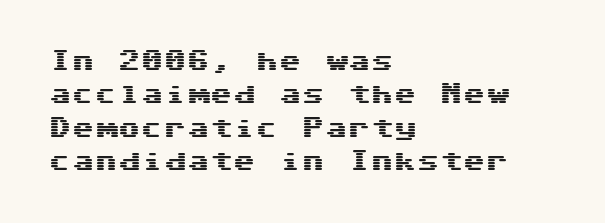
The rendering uses a moderate line-height, typical for paragraphs. These lines were composed using upright roman letters. The gaps between neighbouring characters are ordinary and unremarkable. Has an underline been added? It has not. Line starts are locked; line ends wander.
